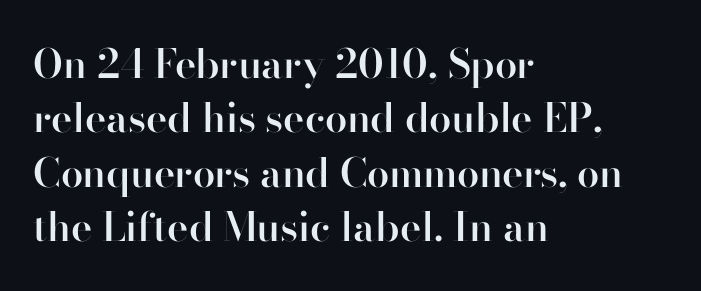
Q: Is the text bold? A: Semi-bold.
Q: Is the text italic (slanted)? A: No, it is upright.
Q: Is the typeface a serif or a sans-serif typeface? A: Sans-serif.
Q: Is the text underlined? A: No.
Q: How is the paragraph aligned? A: Left-aligned.
Q: Is the spacing between letters normal or unusually wide? A: Normal.
Q: Is the spacing between lines tight, normal or loose? A: Normal.
Q: Width (condensed, normal, or wide)? A: Normal.
Q: Stroke contrast? A: High.
Q: x-height? A: Small.
Q: Monospaced? A: No.
